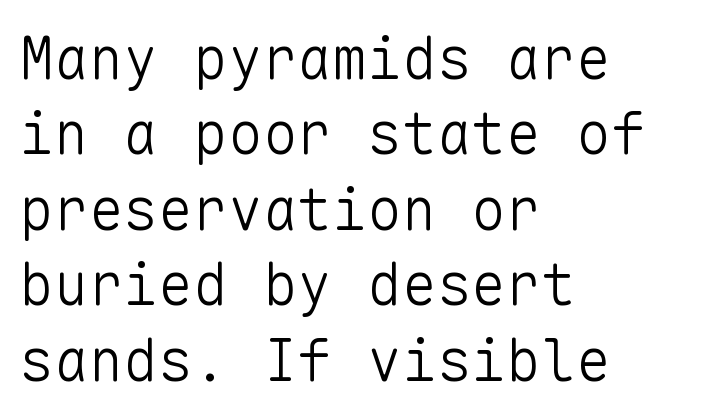
Note the uniform advance width — an 'i' takes as much space as an 'm'. Underlining? Definitely not there. The block of text has a typical density, with ordinary space between rows. Notice how the passage keeps a crisp vertical edge on the left only. Grotesque or geometric, the face here clearly has no serifs. No heavy texture on the line: the type isn't bold.
